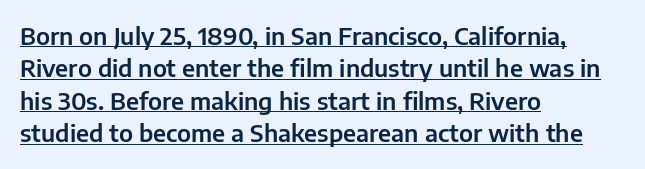
Q: Is the text italic (slanted)? A: No, it is upright.
Q: Is the text underlined? A: Yes.
Q: How is the paragraph aligned? A: Left-aligned.
Q: Is the spacing between letters normal or unusually wide? A: Normal.
Q: Is the spacing between lines tight, normal or loose? A: Normal.
